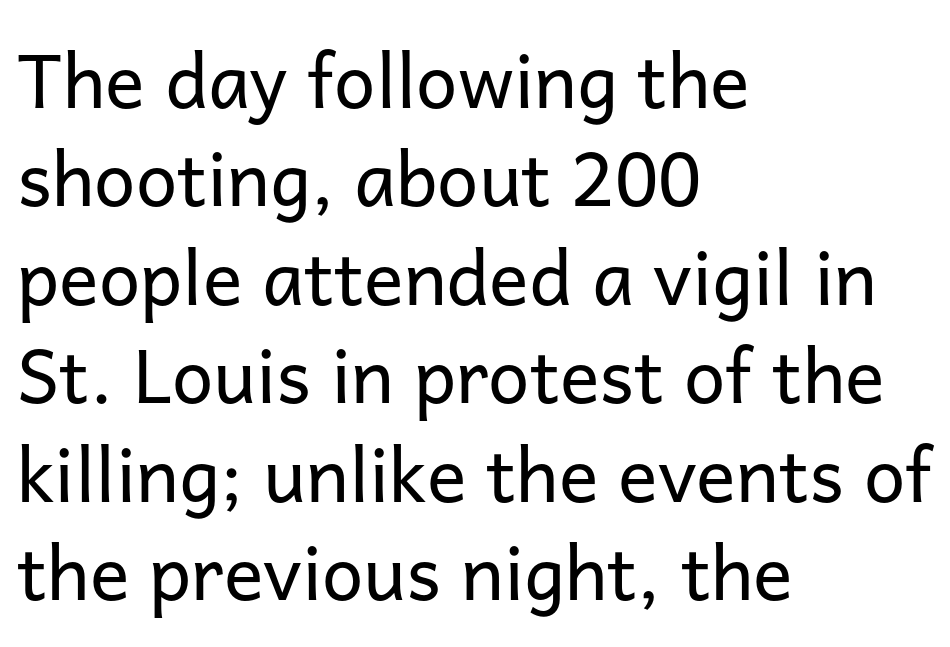
Q: Is the text bold? A: No.
Q: Is the text italic (slanted)? A: No, it is upright.
Q: Is the typeface a serif or a sans-serif typeface? A: Sans-serif.
Q: Is the text underlined? A: No.
Q: How is the paragraph aligned? A: Left-aligned.
Q: Is the spacing between letters normal or unusually wide? A: Normal.
Q: Is the spacing between lines tight, normal or loose? A: Normal.
Q: Width (condensed, normal, or wide)? A: Normal.
Q: Stroke contrast? A: Low.
Q: x-height? A: Medium.
Q: Monospaced? A: No.
